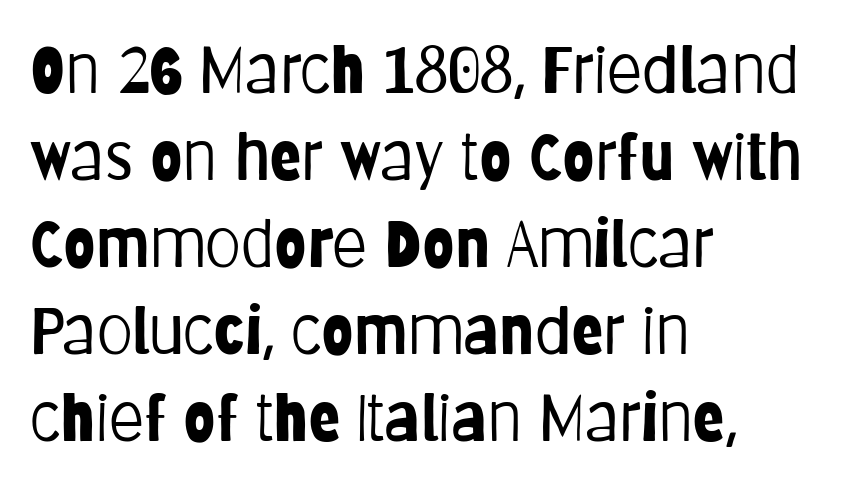
Q: Is the text bold? A: No.
Q: Is the text italic (slanted)? A: No, it is upright.
Q: Is the typeface a serif or a sans-serif typeface? A: Sans-serif.
Q: Is the text underlined? A: No.
Q: How is the paragraph aligned? A: Left-aligned.
Q: Is the spacing between letters normal or unusually wide? A: Normal.
Q: Is the spacing between lines tight, normal or loose? A: Normal.
Q: Width (condensed, normal, or wide)? A: Condensed.
Q: Stroke contrast? A: Low.
Q: x-height? A: Large.
Q: Monospaced? A: No.
